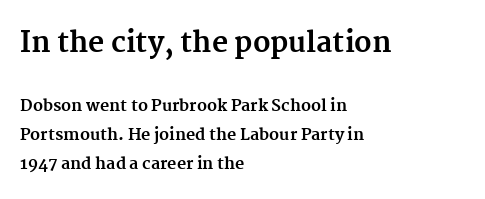
Q: Is the text bold? A: Yes.
Q: Is the text italic (slanted)? A: No, it is upright.
Q: Is the typeface a serif or a sans-serif typeface? A: Serif.
Q: Is the text underlined? A: No.
Q: How is the paragraph aligned? A: Left-aligned.
Q: Is the spacing between letters normal or unusually wide? A: Normal.
Q: Which block of text is set in a larger size, the first (top) or the second (bottom)? A: The first (top) one.
Q: Width (condensed, normal, or wide)? A: Normal.
Q: Stroke contrast? A: Medium.
Q: x-height? A: Medium.
Q: Monospaced? A: No.
